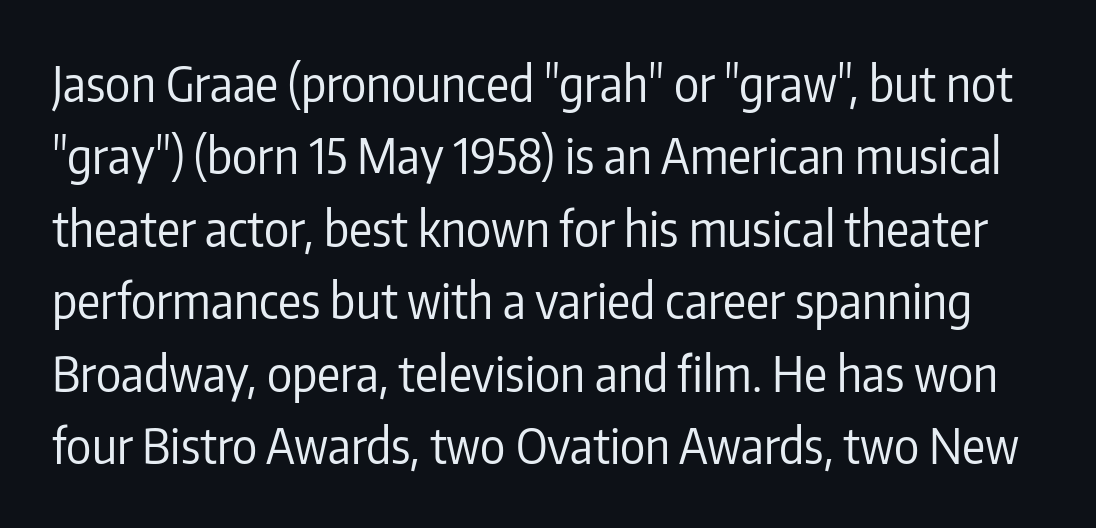
{"serif": "no", "italic": "no", "bold": "no", "weight": "regular", "width": "condensed", "stroke_contrast": "low", "x_height": "medium", "monospaced": "no", "underline": "no", "line_spacing": "normal", "line_spacing_ratio": 1.51, "letter_spacing": "normal", "letter_spacing_em": 0.0, "glyph_px": 48}
